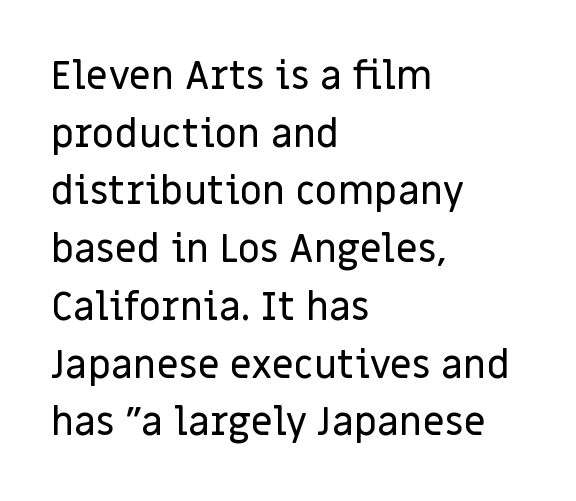
{"serif": "no", "italic": "no", "width": "normal", "stroke_contrast": "low", "x_height": "large", "monospaced": "no", "underline": "no", "align": "left", "line_spacing": "normal", "line_spacing_ratio": 1.48, "letter_spacing": "normal", "letter_spacing_em": 0.0, "glyph_px": 39}
